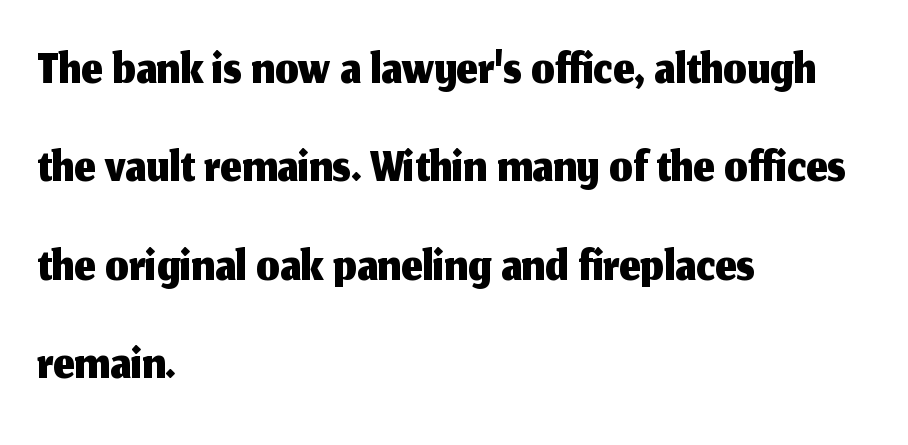
{"serif": "no", "italic": "no", "width": "normal", "stroke_contrast": "medium", "x_height": "medium", "monospaced": "no", "underline": "no", "align": "left", "line_spacing": "normal", "line_spacing_ratio": 1.33, "letter_spacing": "normal", "letter_spacing_em": 0.0, "glyph_px": 74}
